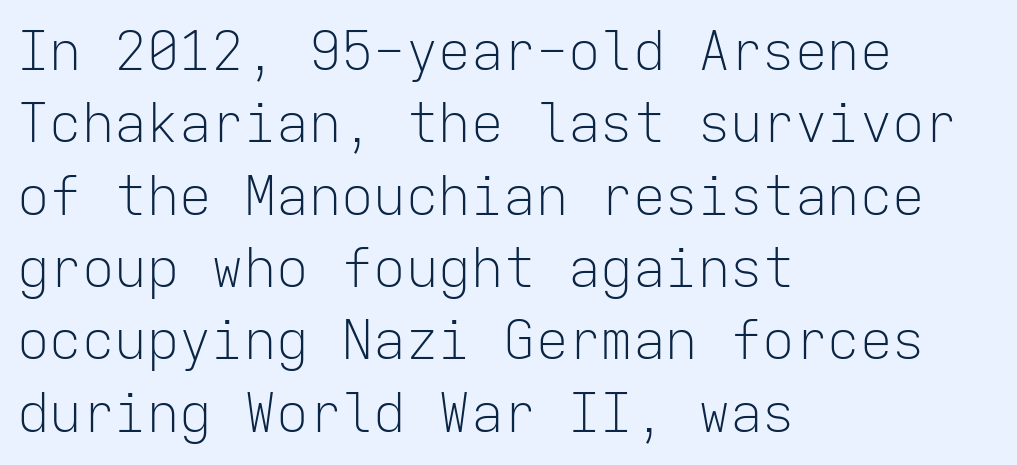
The image shows 54 px light sans-serif type, upright, monospaced; set left-aligned, normal line spacing (1.34x), normal letter spacing, not underlined; low stroke contrast and a medium x-height.
